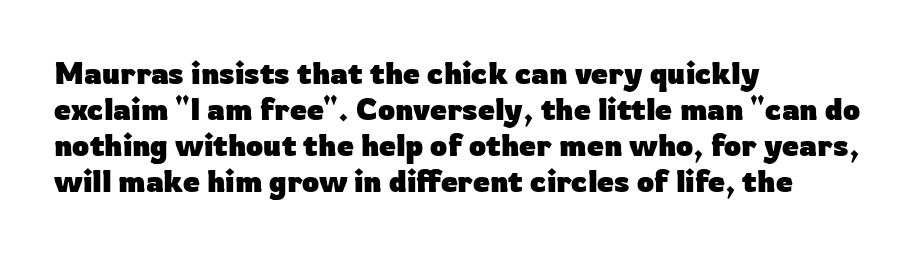
The image shows 30 px heavy sans-serif type, upright; set left-aligned, line spacing 1.2x, normal letter spacing, not underlined; low stroke contrast and a medium x-height.
